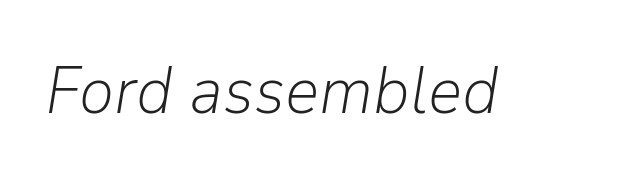
Spacing verdict: proportional, widths tailored to each character. The horizontal fit of the characters is conventional and even. Designer's note — italics engaged. The cut favours lightness, reaching ordinary text weight at its darkest. The baseline area is clear.
